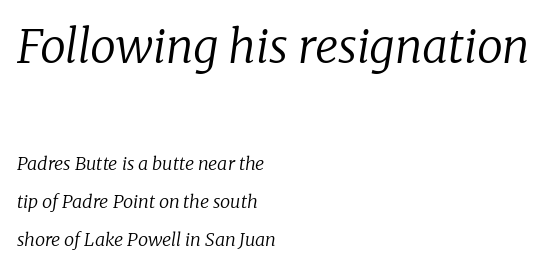
{"serif": "yes", "italic": "yes", "lean": "right", "slant_degrees": 8, "bold": "no", "weight": "regular", "width": "normal", "stroke_contrast": "low", "x_height": "medium", "monospaced": "no", "underline": "no", "align": "left", "line_spacing": "loose", "line_spacing_ratio": 2.13, "letter_spacing": "normal", "letter_spacing_em": 0.0, "larger_block": "first", "size_ratio": 2.56, "glyph_px": 46}
